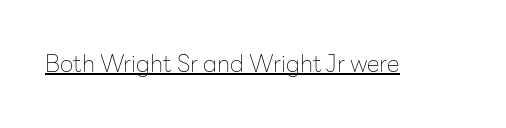
The image shows 23 px text type, upright; set normal letter spacing, underlined.
